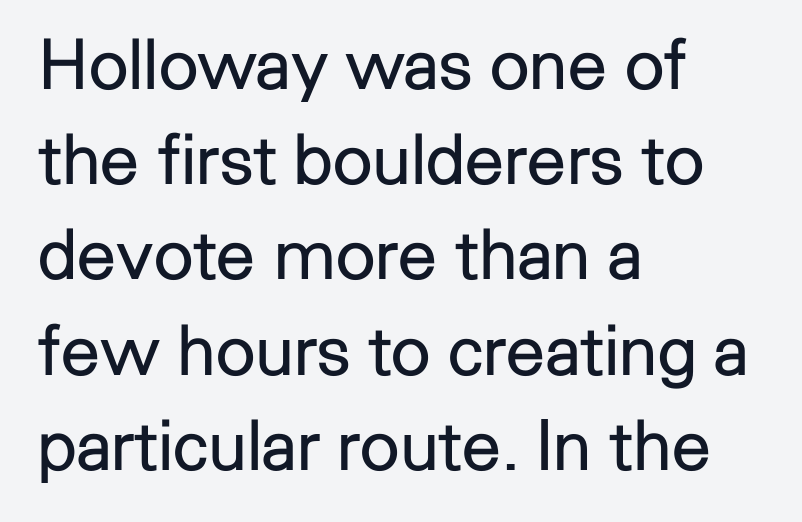
This rendering features lettering with no underline. Vertical stems look standard width or narrower in stroke. Characters remain perfectly vertical along every line. Is the block centered? No — it sits flush against the left margin. Reading down the column, the eye jumps a familiar distance to each next line.
